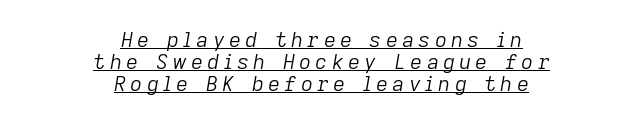
The letters look calm and open, with moderate or lighter stems. Quick note: interline space is minimal. Glance below the letters and you will spot a drawn line. Tracking here is generous; glyphs stand well apart from one another. Designer's note — italics engaged.
